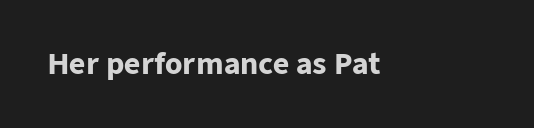
Is the type bold? Yes — the strokes are clearly thick and heavy. In terms of letterspacing, this is plain default setting. The space directly below the letters is spotless. Check where the strokes stop: nothing finishes them off — pure sans. Each letter keeps its own natural width here, so spacing adapts to shape.
